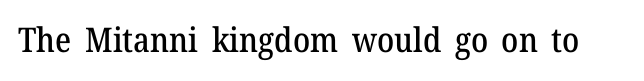
Q: Is the text italic (slanted)? A: No, it is upright.
Q: Is the typeface a serif or a sans-serif typeface? A: Serif.
Q: Is the text underlined? A: No.
Q: Is the spacing between letters normal or unusually wide? A: Normal.
Q: Width (condensed, normal, or wide)? A: Normal.
Q: Stroke contrast? A: Medium.
Q: x-height? A: Medium.
Q: Monospaced? A: No.
